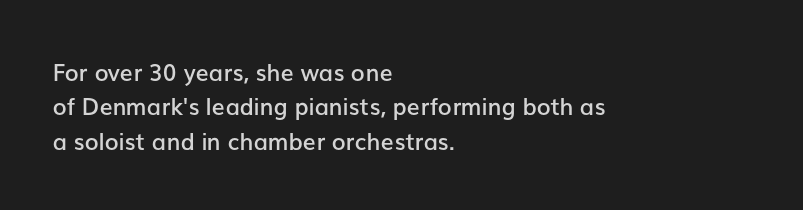
The image shows 23 px text type, upright; set left-aligned, normal line spacing (1.49x), normal letter spacing, not underlined.
